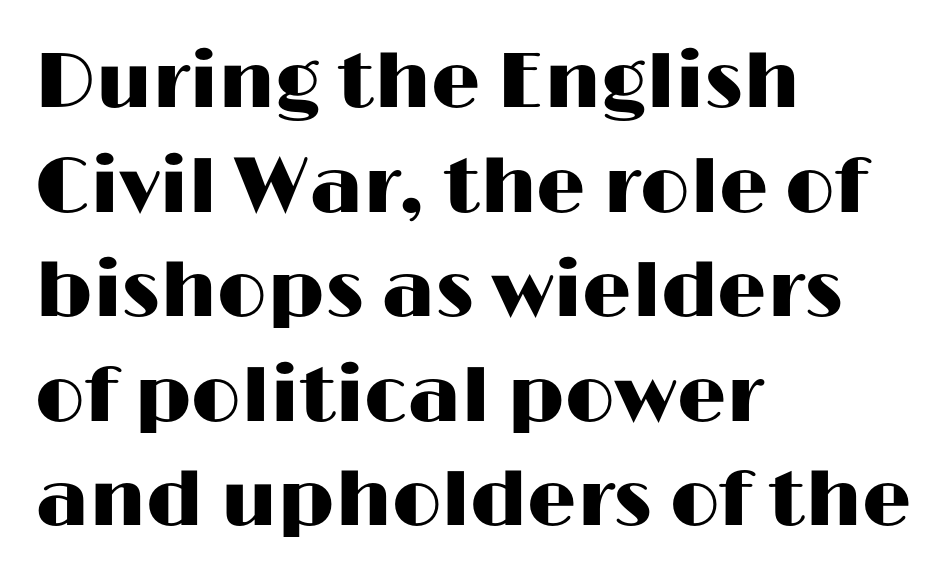
{"serif": "no", "italic": "no", "width": "wide", "stroke_contrast": "high", "x_height": "medium", "monospaced": "no", "underline": "no", "align": "left", "line_spacing": "normal", "line_spacing_ratio": 1.34, "letter_spacing": "normal", "letter_spacing_em": 0.0, "glyph_px": 78}
